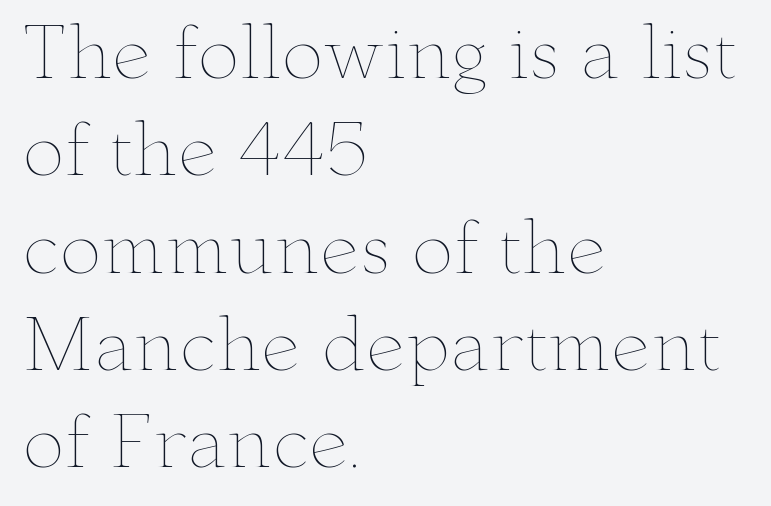
{"italic": "no", "bold": "no", "weight": "thin", "width": "wide", "stroke_contrast": "low", "x_height": "small", "monospaced": "no", "underline": "no", "align": "left", "line_spacing": "normal", "line_spacing_ratio": 1.37, "letter_spacing": "normal", "letter_spacing_em": 0.0, "glyph_px": 71}
